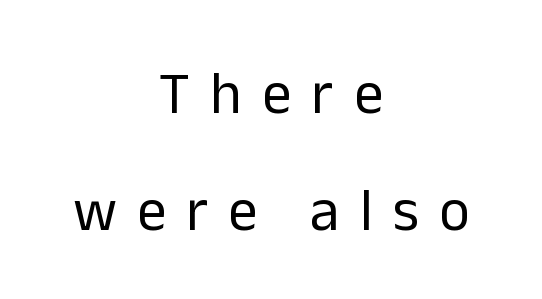
{"serif": "no", "italic": "no", "bold": "no", "weight": "regular", "width": "normal", "stroke_contrast": "low", "x_height": "medium", "monospaced": "no", "underline": "no", "align": "center", "line_spacing": "loose", "line_spacing_ratio": 1.99, "letter_spacing": "wide", "letter_spacing_em": 0.34, "glyph_px": 59}
